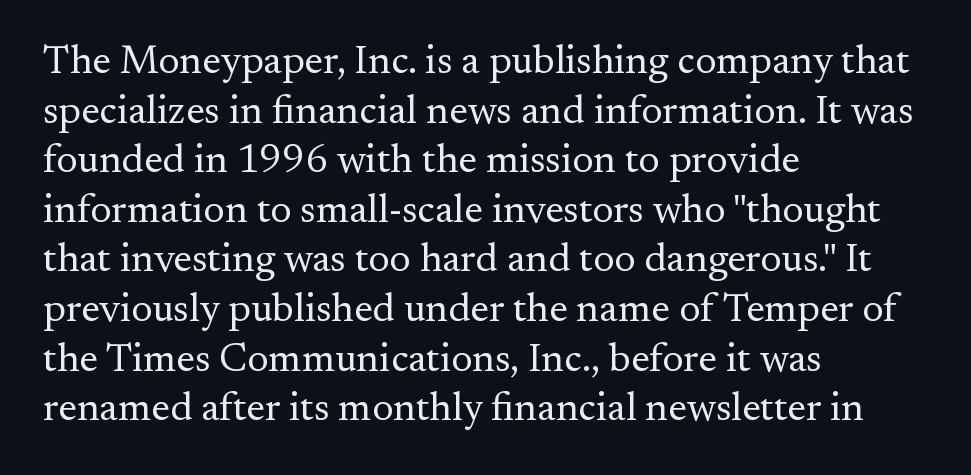
{"serif": "yes", "italic": "no", "bold": "no", "weight": "regular", "width": "normal", "stroke_contrast": "medium", "x_height": "small", "monospaced": "no", "underline": "no", "align": "left", "line_spacing_ratio": 1.24, "letter_spacing": "normal", "letter_spacing_em": 0.0, "glyph_px": 40}
